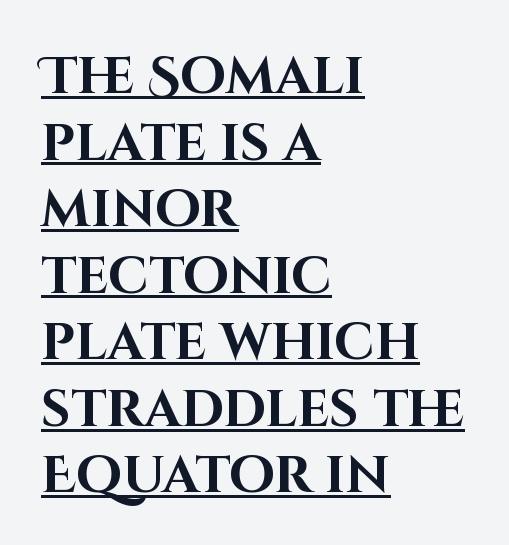
The image shows 52 px bold sans-serif type, upright; set left-aligned, normal line spacing (1.28x), normal letter spacing, underlined; high stroke contrast and a large x-height.
